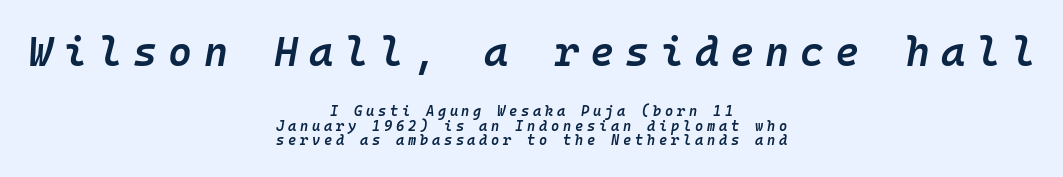
Q: Is the text bold? A: Semi-bold.
Q: Is the text italic (slanted)? A: Yes, it leans right by about 10 degrees.
Q: Is the text underlined? A: No.
Q: How is the paragraph aligned? A: Centered.
Q: Is the spacing between letters normal or unusually wide? A: Unusually wide.
Q: Is the spacing between lines tight, normal or loose? A: Tight.
Q: Which block of text is set in a larger size, the first (top) or the second (bottom)? A: The first (top) one.
Q: Width (condensed, normal, or wide)? A: Normal.
Q: Stroke contrast? A: Low.
Q: x-height? A: Medium.
Q: Monospaced? A: Yes.
